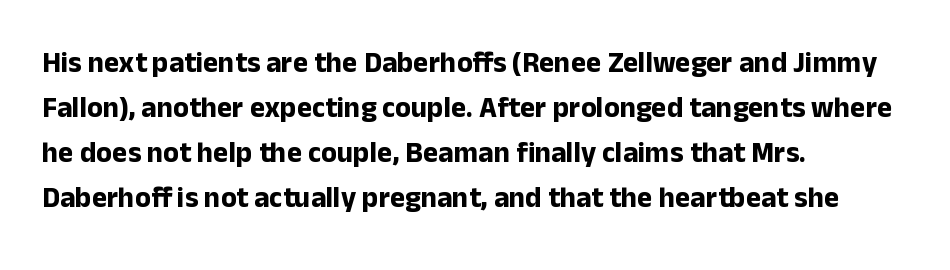
The image shows 29 px bold sans-serif type, upright; set left-aligned, normal line spacing (1.55x), normal letter spacing, not underlined; low stroke contrast and a medium x-height.
